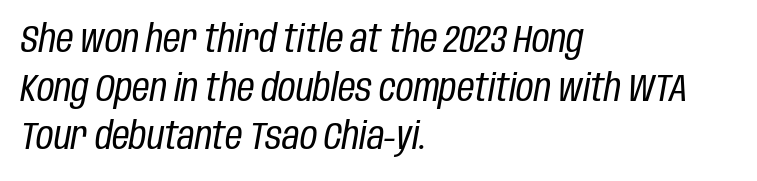
Q: Is the text bold? A: No.
Q: Is the text italic (slanted)? A: Yes, it leans right by about 10 degrees.
Q: Is the text underlined? A: No.
Q: How is the paragraph aligned? A: Left-aligned.
Q: Is the spacing between letters normal or unusually wide? A: Normal.
Q: Is the spacing between lines tight, normal or loose? A: Normal.
Q: Width (condensed, normal, or wide)? A: Condensed.
Q: Stroke contrast? A: Low.
Q: x-height? A: Large.
Q: Monospaced? A: No.
